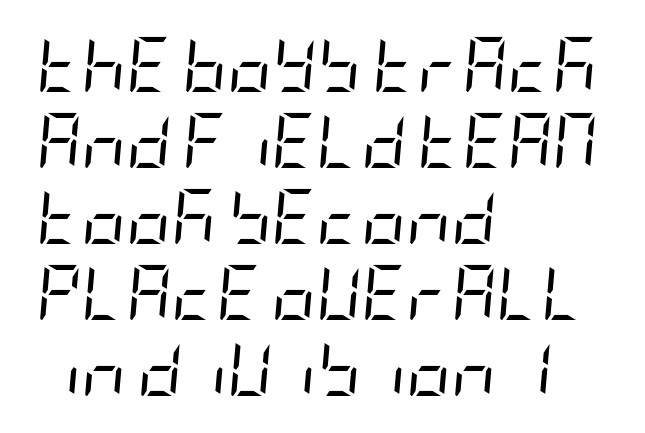
Looking at the ascenders, they clearly lean. Letters have the restrained weight of plain body copy at most. The baseline area is clear. How would I describe the line gaps? Plain and ordinary.
